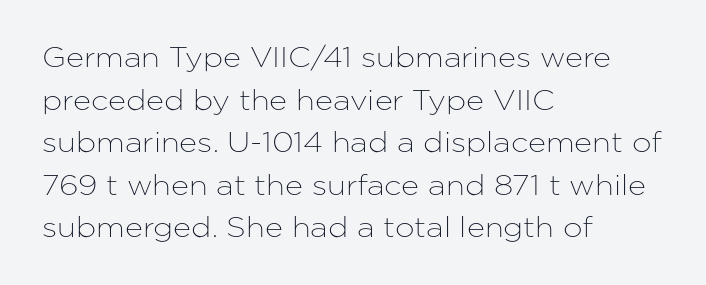
The image shows 28 px sans-serif type, upright; set left-aligned, normal line spacing (1.52x), normal letter spacing, not underlined; low stroke contrast and a medium x-height.
